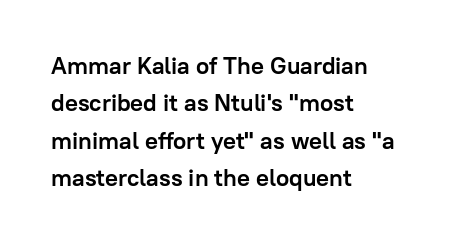
{"italic": "no", "bold": "yes", "underline": "no", "align": "left", "line_spacing": "normal", "line_spacing_ratio": 1.56, "letter_spacing": "normal", "letter_spacing_em": 0.0, "glyph_px": 24}
